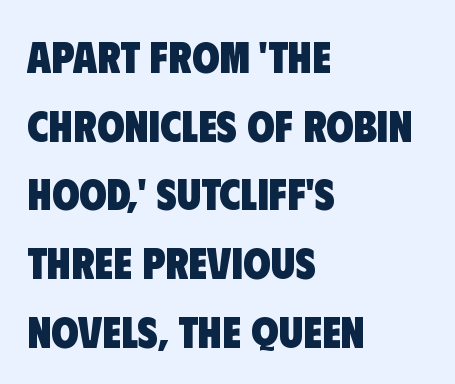
{"serif": "no", "bold": "yes", "weight": "heavy", "width": "condensed", "stroke_contrast": "low", "x_height": "large", "monospaced": "no", "underline": "no", "align": "left", "line_spacing": "normal", "line_spacing_ratio": 1.56, "letter_spacing": "normal", "letter_spacing_em": 0.0, "glyph_px": 44}
